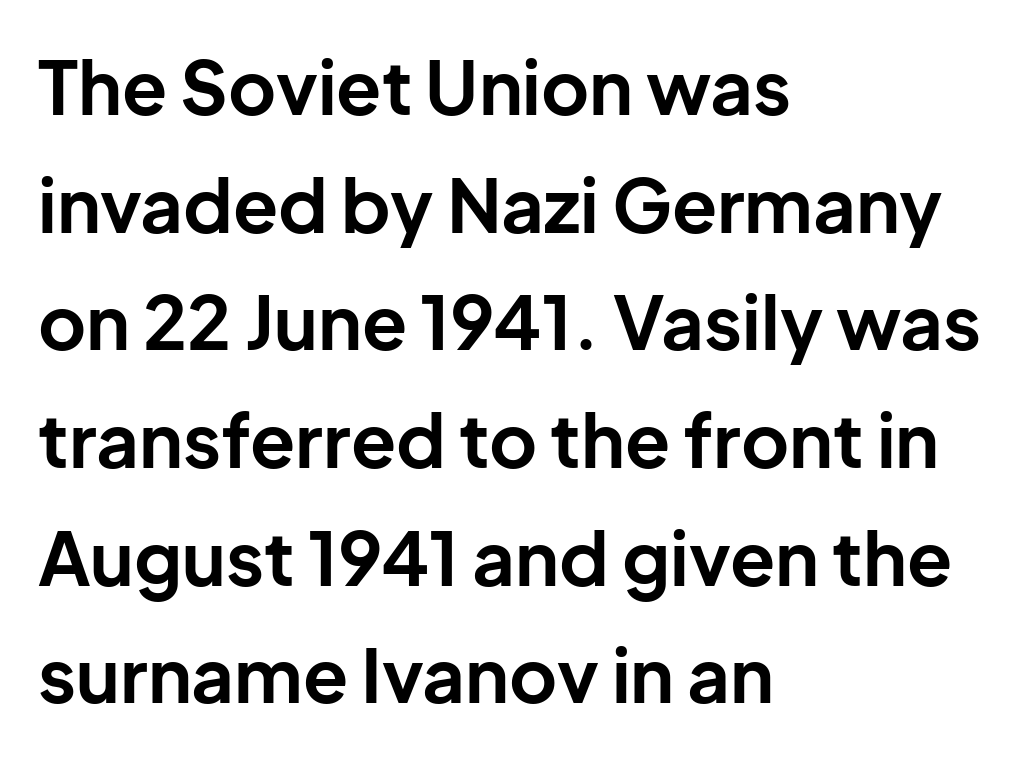
Every row of glyphs begins at an identical x-position on the left. Heavy-handed strokes throughout: this text is bold. Between one letter and the next there's only the usual sliver of space. I'd call this a sans setting — the letters go barefoot. When letters stand straight like this, we call the style roman or upright.
